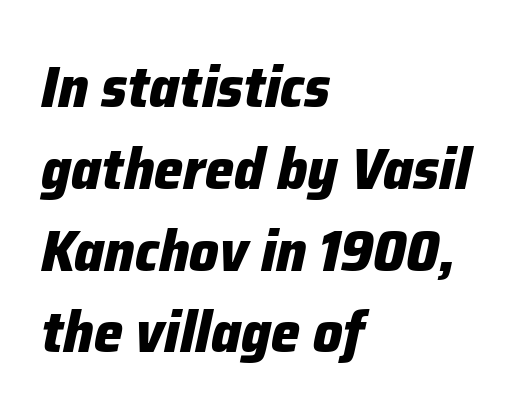
Q: Is the text bold? A: Yes.
Q: Is the text italic (slanted)? A: Yes, it leans right by about 12 degrees.
Q: Is the text underlined? A: No.
Q: How is the paragraph aligned? A: Left-aligned.
Q: Is the spacing between letters normal or unusually wide? A: Normal.
Q: Is the spacing between lines tight, normal or loose? A: Normal.
Q: Width (condensed, normal, or wide)? A: Normal.
Q: Stroke contrast? A: Low.
Q: x-height? A: Medium.
Q: Monospaced? A: No.
